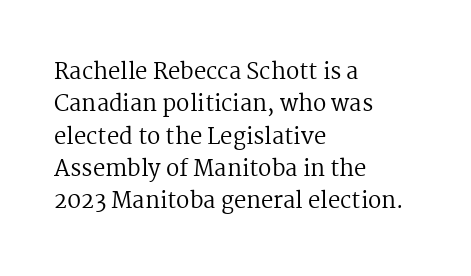
Does extra space separate the letters? No, they use regular spacing. Compared with a typical body face, this is equally light or lighter still. Casual observation: everything's shoved over to the left. This sample keeps an unexceptional amount of space between lines.
